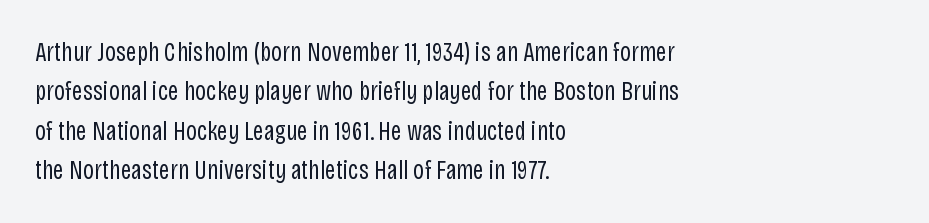
Q: Is the text bold? A: No.
Q: Is the text italic (slanted)? A: No, it is upright.
Q: Is the text underlined? A: No.
Q: How is the paragraph aligned? A: Left-aligned.
Q: Is the spacing between letters normal or unusually wide? A: Normal.
Q: Is the spacing between lines tight, normal or loose? A: Normal.
